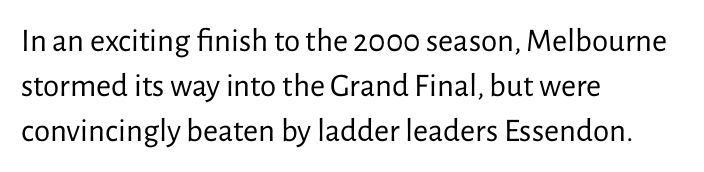
{"serif": "no", "italic": "no", "bold": "no", "weight": "regular", "width": "normal", "stroke_contrast": "low", "x_height": "medium", "monospaced": "no", "underline": "no", "align": "left", "line_spacing": "normal", "line_spacing_ratio": 1.36, "letter_spacing": "normal", "letter_spacing_em": 0.0, "glyph_px": 33}
